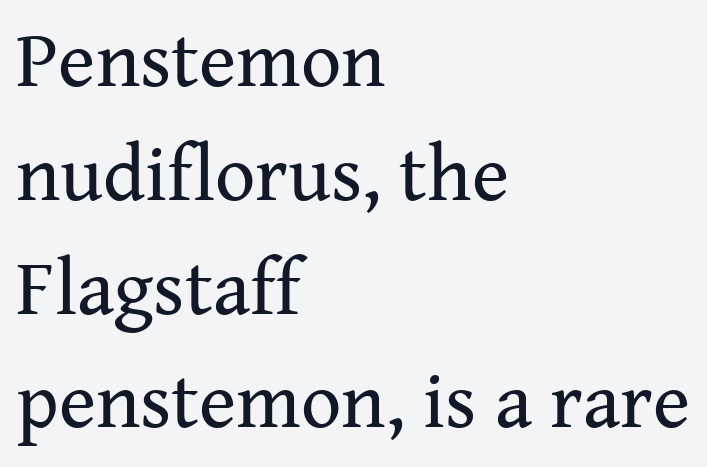
Q: Is the text bold? A: No.
Q: Is the text italic (slanted)? A: No, it is upright.
Q: Is the typeface a serif or a sans-serif typeface? A: Serif.
Q: Is the text underlined? A: No.
Q: How is the paragraph aligned? A: Left-aligned.
Q: Is the spacing between letters normal or unusually wide? A: Normal.
Q: Is the spacing between lines tight, normal or loose? A: Normal.
Q: Width (condensed, normal, or wide)? A: Normal.
Q: Stroke contrast? A: Medium.
Q: x-height? A: Medium.
Q: Monospaced? A: No.
